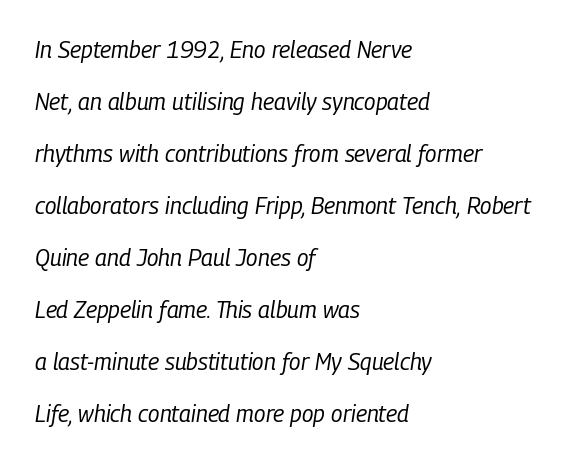
Visually the block forms a straight wall on the left and a jagged coastline on the right. The lines are spread far apart with generous leading. Does extra space separate the letters? No, they use regular spacing. Stem width sits at or under what a default text font uses. Lines of text with bare space underneath.
